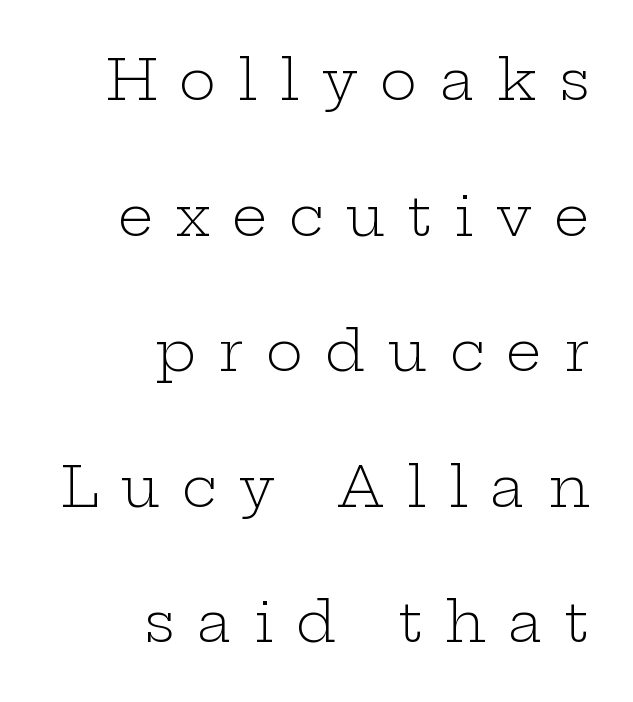
{"serif": "yes", "italic": "no", "bold": "no", "weight": "light", "width": "wide", "stroke_contrast": "low", "x_height": "medium", "monospaced": "no", "underline": "no", "align": "right", "line_spacing": "loose", "line_spacing_ratio": 2.42, "letter_spacing": "wide", "letter_spacing_em": 0.4, "glyph_px": 56}
